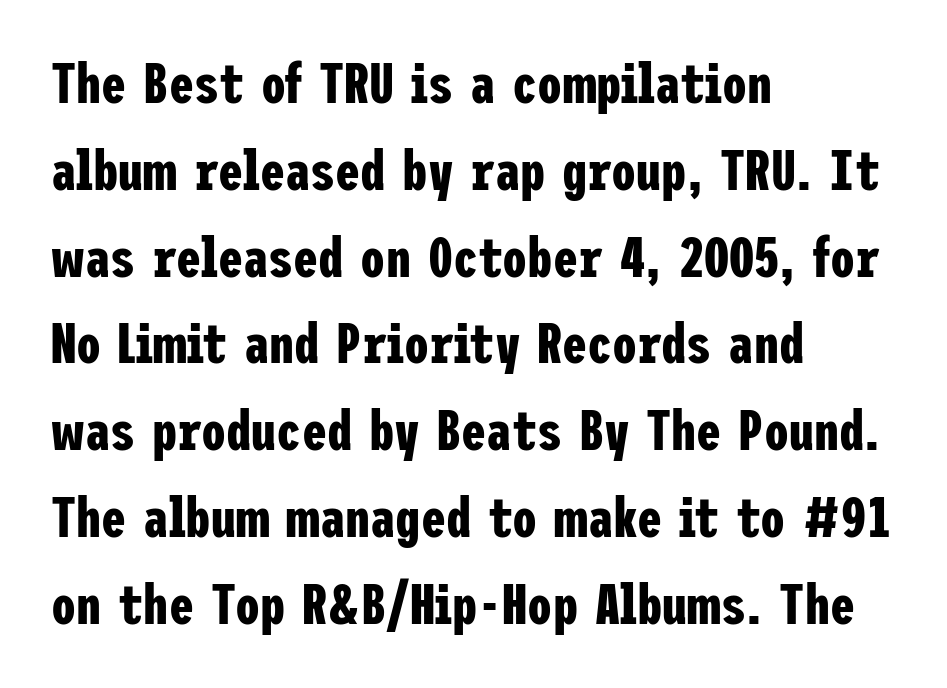
The image shows 56 px bold, condensed sans-serif type, upright; set left-aligned, normal line spacing (1.55x), normal letter spacing, not underlined; low stroke contrast and a medium x-height.
